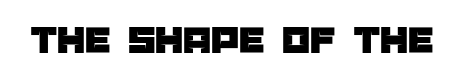
Q: Is the text italic (slanted)? A: No, it is upright.
Q: Is the typeface a serif or a sans-serif typeface? A: Sans-serif.
Q: Is the text underlined? A: No.
Q: Is the spacing between letters normal or unusually wide? A: Normal.
Q: Width (condensed, normal, or wide)? A: Normal.
Q: Stroke contrast? A: Low.
Q: x-height? A: Large.
Q: Monospaced? A: No.
